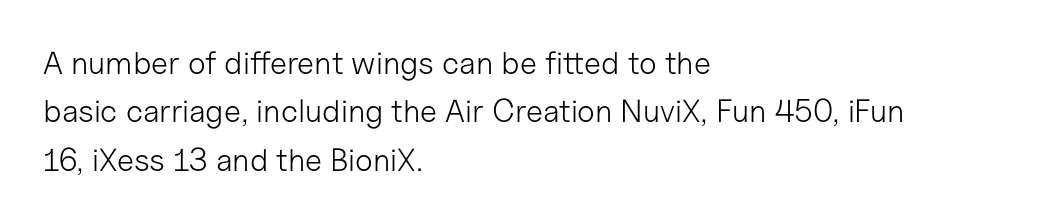
Caption: standard tracking, unaltered. When letters stand straight like this, we call the style roman or upright. The lines sit at an ordinary, default distance from one another. The glyphs in this specimen are sans serif. Check the space under the baseline: it is left empty.
